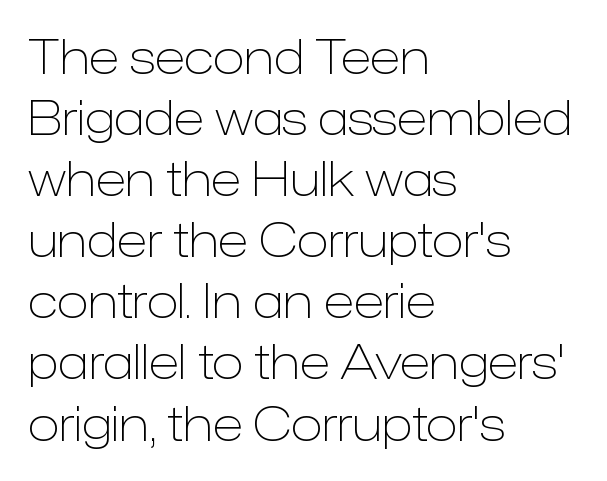
{"serif": "no", "italic": "no", "bold": "no", "weight": "light", "width": "normal", "stroke_contrast": "low", "x_height": "medium", "monospaced": "no", "underline": "no", "align": "left", "line_spacing": "normal", "line_spacing_ratio": 1.3, "letter_spacing": "normal", "letter_spacing_em": 0.0, "glyph_px": 47}
